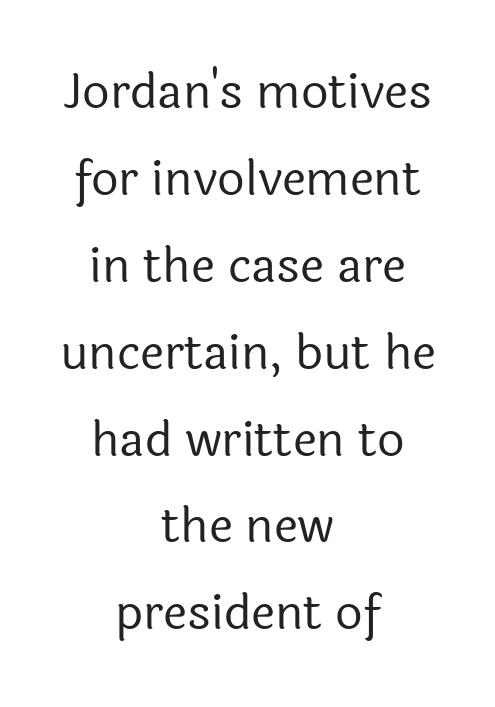
Q: Is the text bold? A: No.
Q: Is the text italic (slanted)? A: No, it is upright.
Q: Is the typeface a serif or a sans-serif typeface? A: Sans-serif.
Q: Is the text underlined? A: No.
Q: How is the paragraph aligned? A: Centered.
Q: Is the spacing between letters normal or unusually wide? A: Normal.
Q: Width (condensed, normal, or wide)? A: Normal.
Q: x-height? A: Medium.
Q: Monospaced? A: No.
